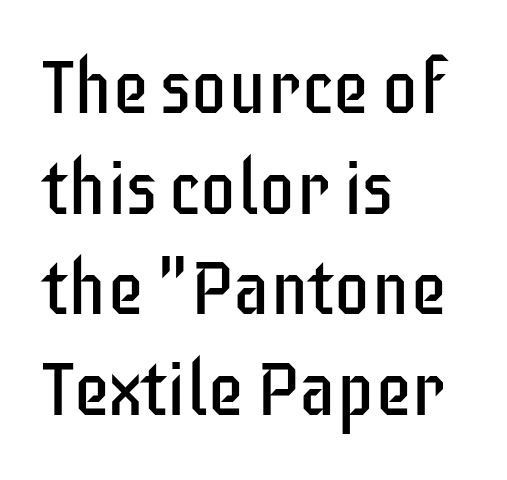
The block of text has a typical density, with ordinary space between rows. Glance below the letters and you will spot only blank space. A light-to-regular cut is what we see here. A roman cut, with each character standing at attention.
